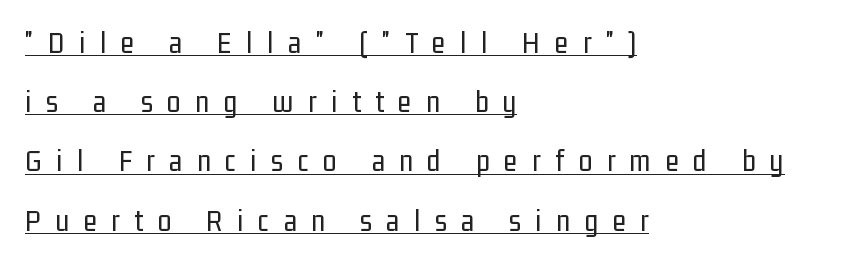
{"serif": "no", "italic": "no", "bold": "no", "weight": "regular", "width": "condensed", "stroke_contrast": "low", "x_height": "medium", "monospaced": "no", "underline": "yes", "align": "left", "line_spacing": "loose", "line_spacing_ratio": 1.91, "letter_spacing": "wide", "letter_spacing_em": 0.47, "glyph_px": 31}
